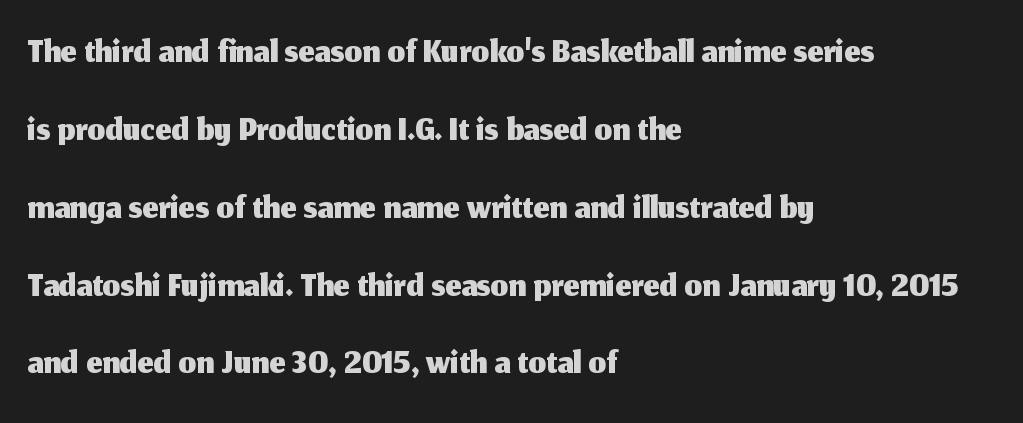
Q: Is the text italic (slanted)? A: No, it is upright.
Q: Is the typeface a serif or a sans-serif typeface? A: Sans-serif.
Q: Is the text underlined? A: No.
Q: How is the paragraph aligned? A: Left-aligned.
Q: Is the spacing between letters normal or unusually wide? A: Normal.
Q: Is the spacing between lines tight, normal or loose? A: Normal.
Q: Width (condensed, normal, or wide)? A: Normal.
Q: Stroke contrast? A: Medium.
Q: x-height? A: Medium.
Q: Monospaced? A: No.
